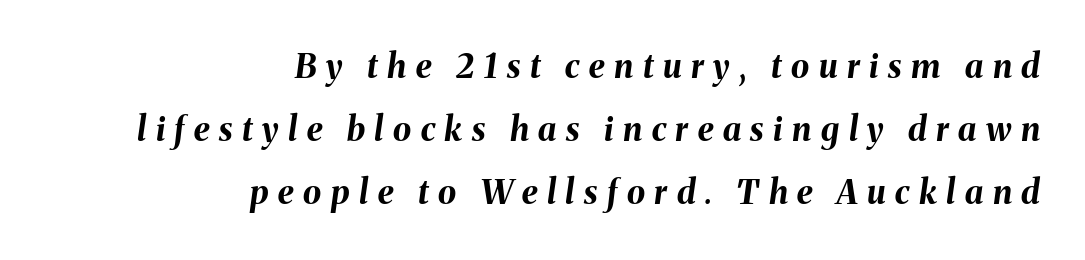
I'd describe the lettering as bold — thick and assertive. The typesetter chose a ragged-left arrangement here. Letters rest on an invisible, unmarked baseline. The rendering uses natural spacing where letterforms have individual widths. The gaps between neighbouring characters are conspicuously large.
